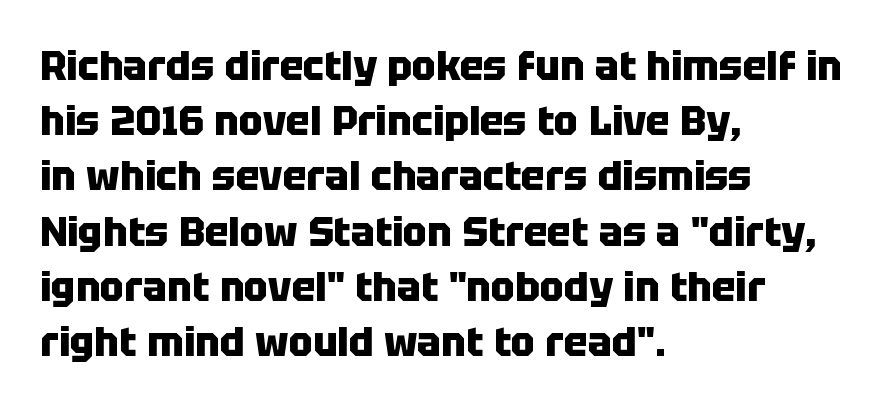
Q: Is the text bold? A: Yes.
Q: Is the text italic (slanted)? A: No, it is upright.
Q: Is the typeface a serif or a sans-serif typeface? A: Sans-serif.
Q: Is the text underlined? A: No.
Q: How is the paragraph aligned? A: Left-aligned.
Q: Is the spacing between letters normal or unusually wide? A: Normal.
Q: Is the spacing between lines tight, normal or loose? A: Normal.
Q: Width (condensed, normal, or wide)? A: Normal.
Q: Stroke contrast? A: Low.
Q: x-height? A: Large.
Q: Monospaced? A: No.
